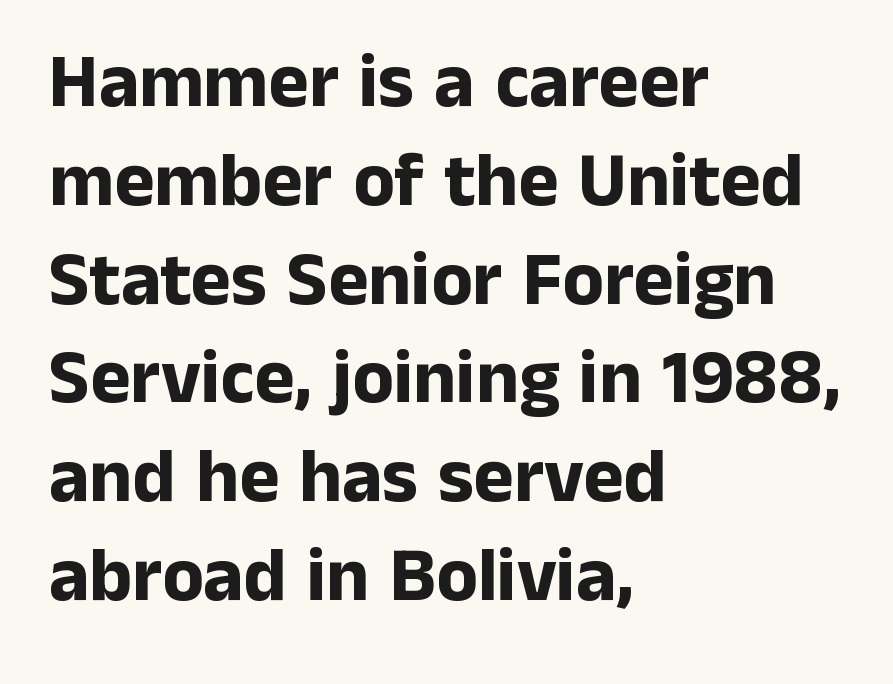
Q: Is the text bold? A: Yes.
Q: Is the text italic (slanted)? A: No, it is upright.
Q: Is the typeface a serif or a sans-serif typeface? A: Sans-serif.
Q: Is the text underlined? A: No.
Q: How is the paragraph aligned? A: Left-aligned.
Q: Is the spacing between letters normal or unusually wide? A: Normal.
Q: Is the spacing between lines tight, normal or loose? A: Normal.
Q: Width (condensed, normal, or wide)? A: Normal.
Q: Stroke contrast? A: Low.
Q: x-height? A: Medium.
Q: Monospaced? A: No.
